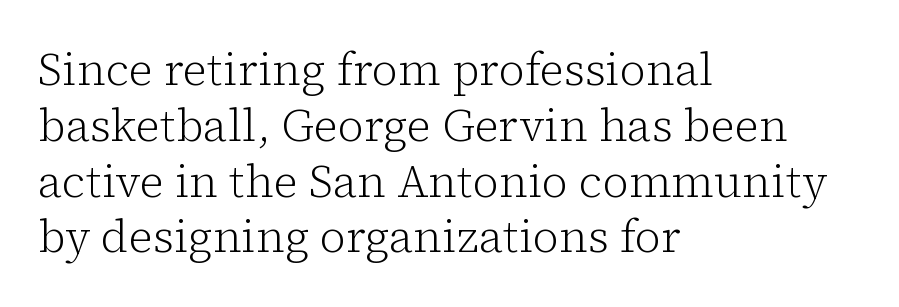
Q: Is the text bold? A: No.
Q: Is the text italic (slanted)? A: No, it is upright.
Q: Is the typeface a serif or a sans-serif typeface? A: Serif.
Q: Is the text underlined? A: No.
Q: How is the paragraph aligned? A: Left-aligned.
Q: Is the spacing between letters normal or unusually wide? A: Normal.
Q: Width (condensed, normal, or wide)? A: Normal.
Q: Stroke contrast? A: Low.
Q: x-height? A: Medium.
Q: Monospaced? A: No.
